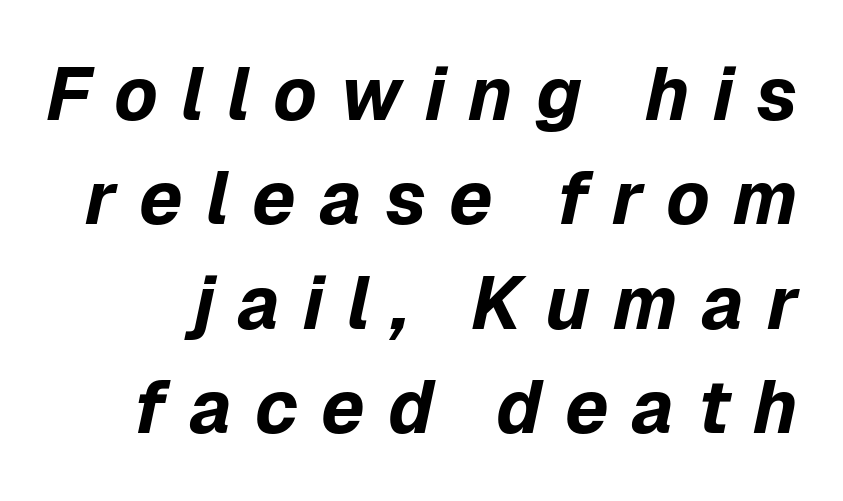
The image shows 74 px bold type, italic (leaning right); set normal line spacing (1.41x), unusually wide letter spacing (+0.31 em), not underlined; low stroke contrast and a medium x-height.
